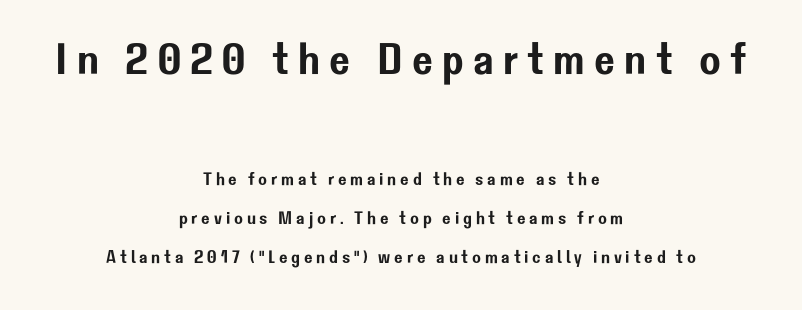
{"serif": "no", "italic": "no", "width": "normal", "stroke_contrast": "low", "x_height": "medium", "monospaced": "no", "underline": "no", "align": "center", "line_spacing": "loose", "line_spacing_ratio": 2.16, "letter_spacing": "wide", "letter_spacing_em": 0.21, "larger_block": "first", "size_ratio": 2.44, "glyph_px": 44}
